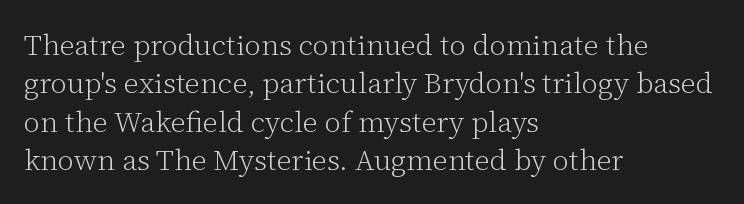
{"serif": "yes", "italic": "no", "bold": "no", "weight": "light", "width": "normal", "stroke_contrast": "low", "x_height": "medium", "monospaced": "no", "underline": "no", "align": "left", "line_spacing": "normal", "line_spacing_ratio": 1.32, "letter_spacing": "normal", "letter_spacing_em": 0.0, "glyph_px": 29}
